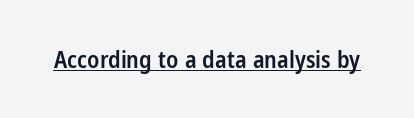
Designer's note — italics off, roman on. The horizontal fit of the characters is conventional and even. Is there an underline? Yes — a line sits under the letters. The characters look somewhat weighty, a semibold short of true bold.
